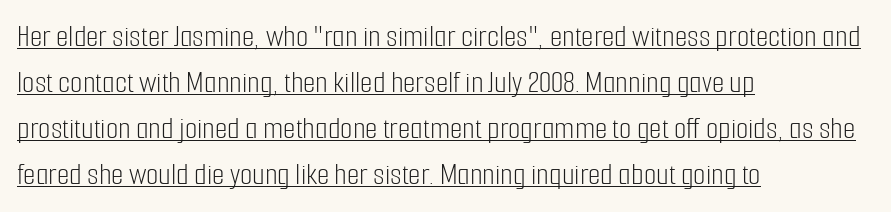
The image shows 32 px light, condensed sans-serif type, upright; set left-aligned, normal line spacing (1.44x), normal letter spacing, underlined; low stroke contrast and a medium x-height.
